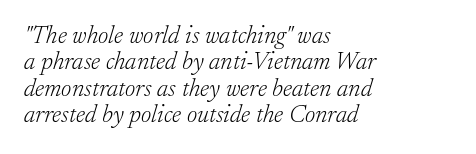
Q: Is the text bold? A: No.
Q: Is the text italic (slanted)? A: Yes, it leans right by about 17 degrees.
Q: Is the text underlined? A: No.
Q: How is the paragraph aligned? A: Left-aligned.
Q: Is the spacing between letters normal or unusually wide? A: Normal.
Q: Is the spacing between lines tight, normal or loose? A: Tight.
